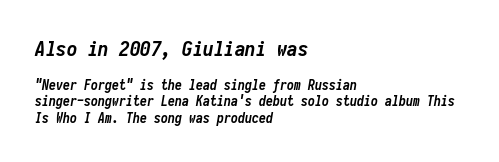
Q: Is the text bold? A: Yes.
Q: Is the text italic (slanted)? A: Yes, it leans right by about 10 degrees.
Q: Is the text underlined? A: No.
Q: How is the paragraph aligned? A: Left-aligned.
Q: Is the spacing between letters normal or unusually wide? A: Normal.
Q: Which block of text is set in a larger size, the first (top) or the second (bottom)? A: The first (top) one.
